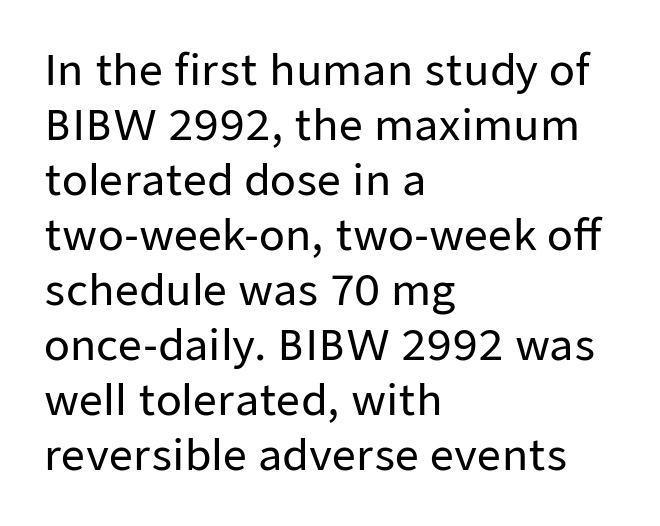
The image shows 42 px sans-serif type, upright; set left-aligned, normal line spacing (1.31x), normal letter spacing, not underlined; low stroke contrast and a medium x-height.
